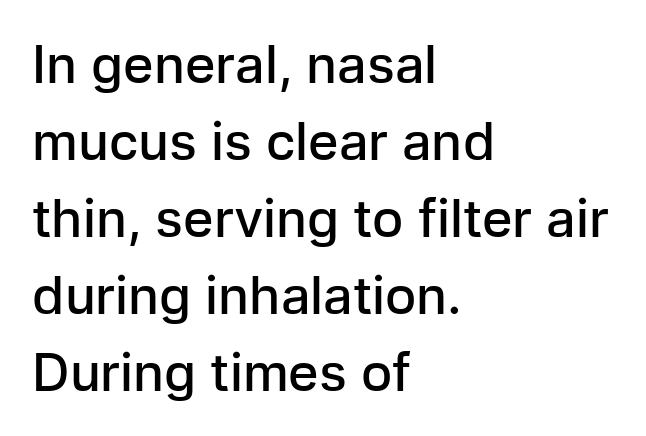
Which margin do the lines hug? The left one — the right edge is uneven. Each letter keeps its own natural width here, so spacing adapts to shape. Is the letter spacing exaggerated? No — it looks like the ordinary default. Reading down the column, the eye jumps a familiar distance to each next line. Does the weight exceed regular? Yes, but only to semibold.
